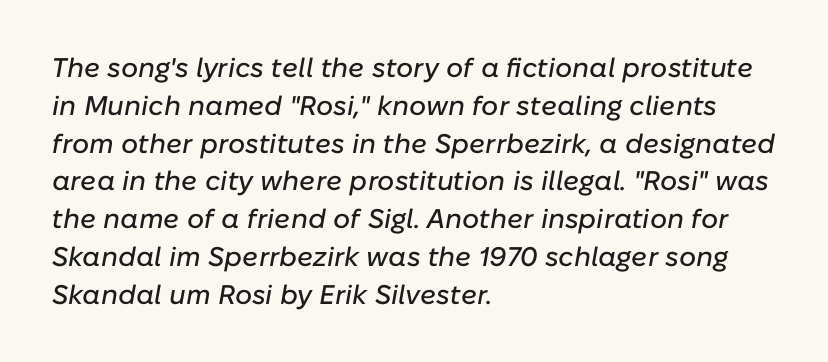
The letters sit at their default tracking, neither squeezed nor spread. This rendering uses left alignment, leaving the right contour irregular. This rendering features lettering with no underline. Baseline-to-baseline distance is the conventional proportion of letter height. An italicized treatment has been applied to the whole sample.
